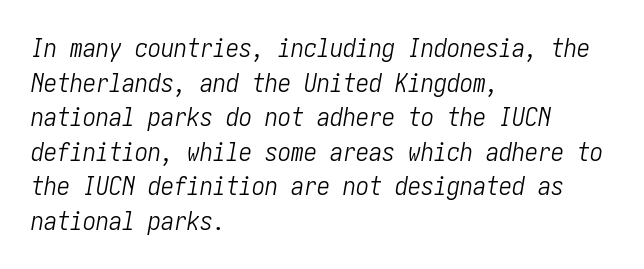
The image shows 26 px text type, italic (leaning right); set left-aligned, normal line spacing (1.33x), normal letter spacing, not underlined.
